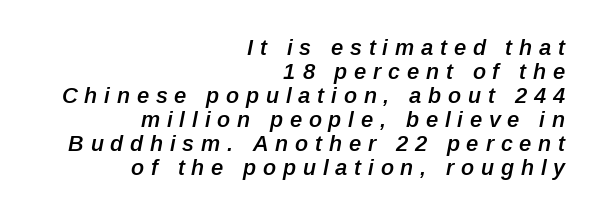
The image shows 22 px text type, italic (leaning right); set right-aligned, tight line spacing (1.09x), unusually wide letter spacing (+0.31 em), not underlined.
